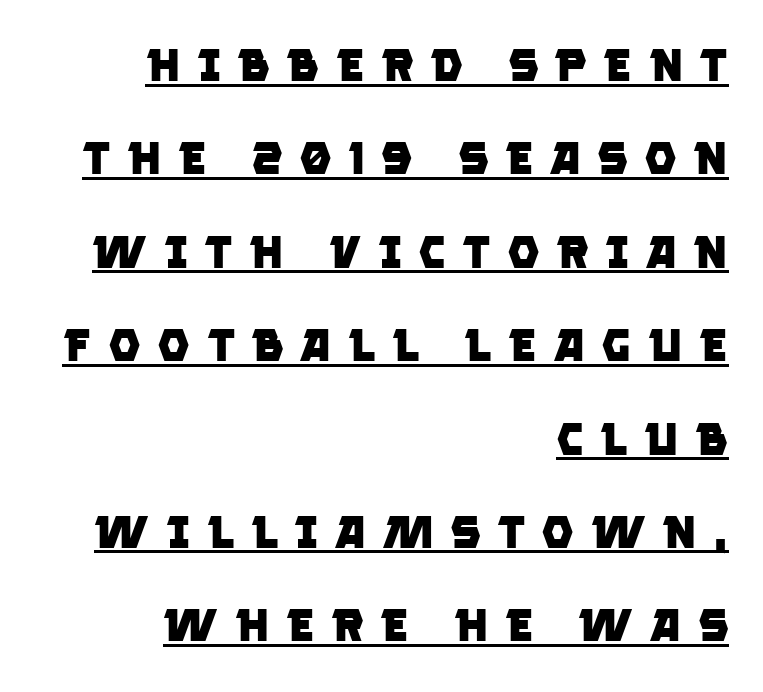
Q: Is the text bold? A: Yes.
Q: Is the typeface a serif or a sans-serif typeface? A: Sans-serif.
Q: Is the text underlined? A: Yes.
Q: How is the paragraph aligned? A: Right-aligned.
Q: Is the spacing between letters normal or unusually wide? A: Unusually wide.
Q: Is the spacing between lines tight, normal or loose? A: Loose.
Q: Width (condensed, normal, or wide)? A: Normal.
Q: Stroke contrast? A: Low.
Q: x-height? A: Large.
Q: Monospaced? A: No.
